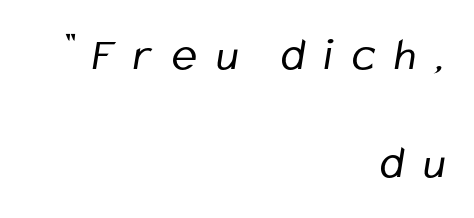
Q: Is the text bold? A: No.
Q: Is the typeface a serif or a sans-serif typeface? A: Sans-serif.
Q: Is the text underlined? A: No.
Q: How is the paragraph aligned? A: Right-aligned.
Q: Is the spacing between letters normal or unusually wide? A: Unusually wide.
Q: Is the spacing between lines tight, normal or loose? A: Loose.
Q: Width (condensed, normal, or wide)? A: Condensed.
Q: Stroke contrast? A: Low.
Q: x-height? A: Medium.
Q: Monospaced? A: No.
